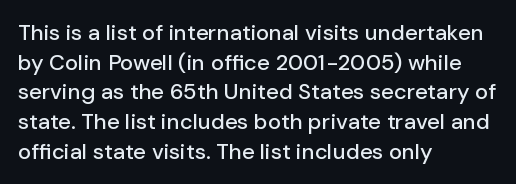
The passage shown stacks its lines at a standard gap. Look at the tracking — it's just the regular setting, nothing added. A typesetter would mark this as roman, not italic. Underlining? Definitely not there. One-word summary of the alignment: left.
